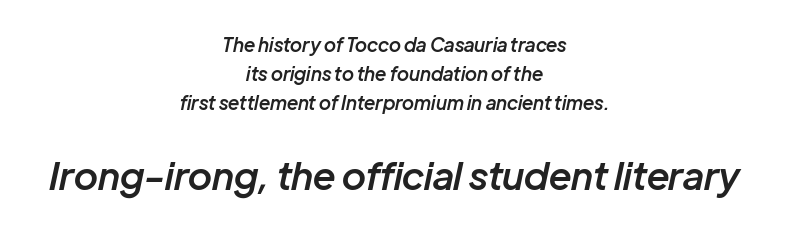
Leading: standard. Caption: standard tracking, unaltered. The lines in this sample share a center point and differ in where they start and stop. Spacing verdict: proportional, widths tailored to each character. Glance below the letters and you will spot only blank space. Typesetter's note: demi weight, one step under bold.
